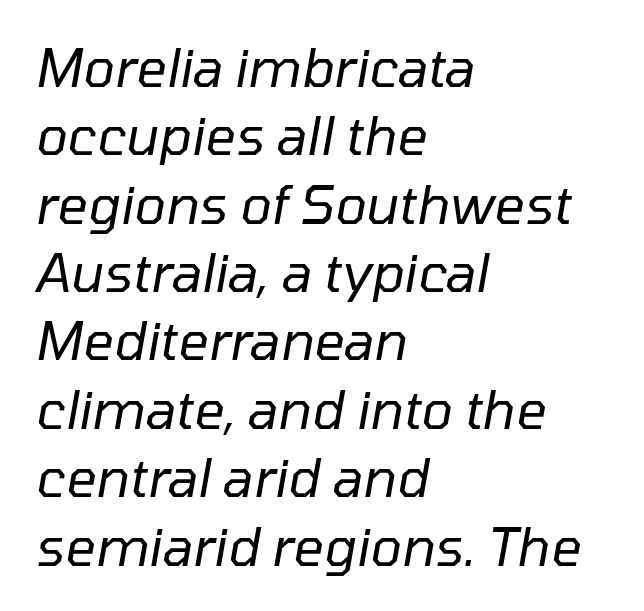
Whoever set this chose a conventional vertical rhythm. These lines are rendered in a variable-pitch font. The axis of the letterforms is tilted away from vertical. The compositor pushed each line to the left boundary. The strokes are not fattened; the text isn't bold.
